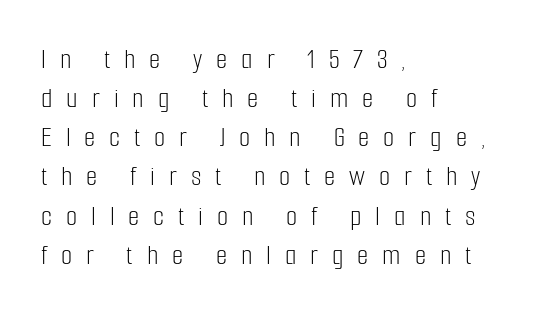
Q: Is the text bold? A: No.
Q: Is the text italic (slanted)? A: No, it is upright.
Q: Is the typeface a serif or a sans-serif typeface? A: Sans-serif.
Q: Is the text underlined? A: No.
Q: How is the paragraph aligned? A: Left-aligned.
Q: Is the spacing between letters normal or unusually wide? A: Unusually wide.
Q: Is the spacing between lines tight, normal or loose? A: Normal.
Q: Width (condensed, normal, or wide)? A: Condensed.
Q: Stroke contrast? A: Low.
Q: x-height? A: Medium.
Q: Monospaced? A: No.
